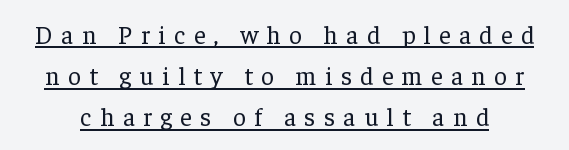
Q: Is the text bold? A: No.
Q: Is the text italic (slanted)? A: No, it is upright.
Q: Is the text underlined? A: Yes.
Q: Is the spacing between letters normal or unusually wide? A: Unusually wide.
Q: Is the spacing between lines tight, normal or loose? A: Normal.
